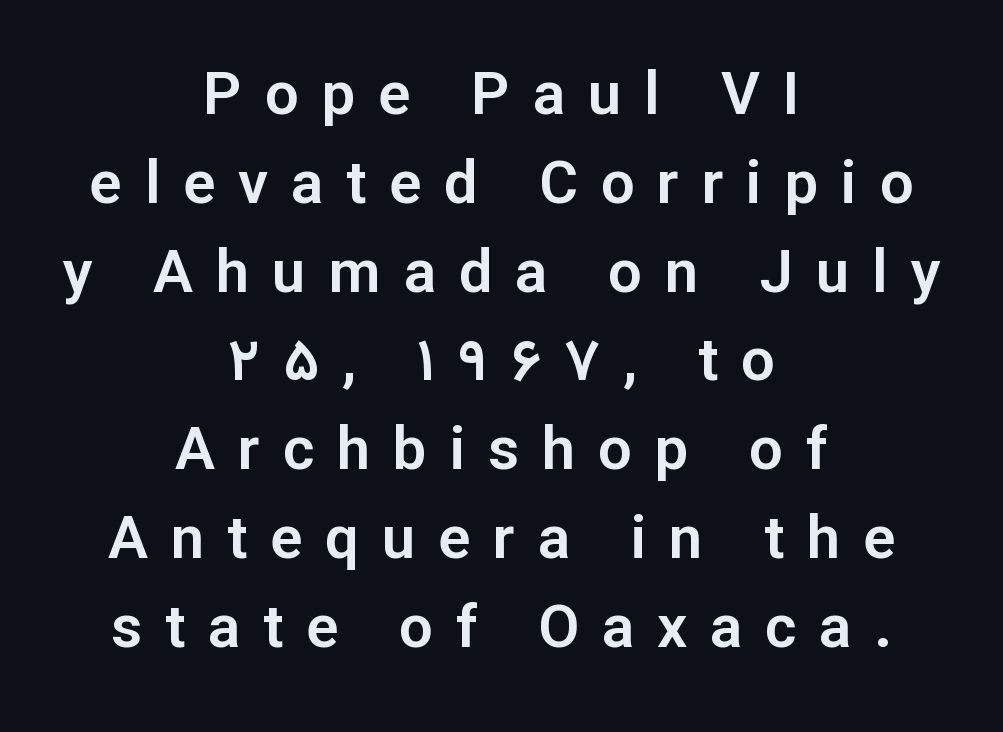
Q: Is the text italic (slanted)? A: No, it is upright.
Q: Is the typeface a serif or a sans-serif typeface? A: Sans-serif.
Q: Is the text underlined? A: No.
Q: How is the paragraph aligned? A: Centered.
Q: Is the spacing between letters normal or unusually wide? A: Unusually wide.
Q: Is the spacing between lines tight, normal or loose? A: Normal.
Q: Width (condensed, normal, or wide)? A: Normal.
Q: Stroke contrast? A: Low.
Q: x-height? A: Medium.
Q: Monospaced? A: No.
